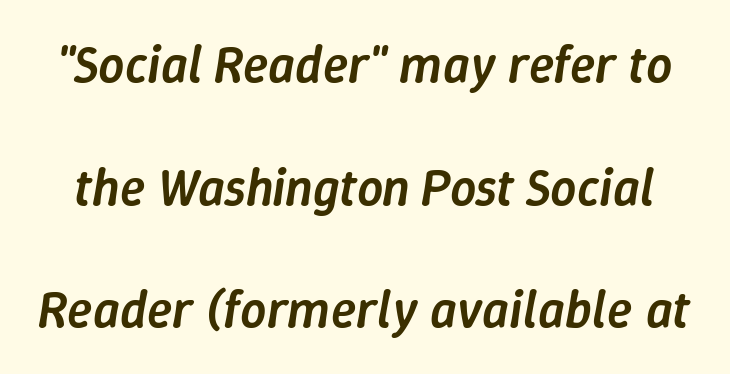
Q: Is the text bold? A: Semi-bold.
Q: Is the text italic (slanted)? A: Yes, it leans right by about 9 degrees.
Q: Is the text underlined? A: No.
Q: Is the spacing between letters normal or unusually wide? A: Normal.
Q: Is the spacing between lines tight, normal or loose? A: Loose.
Q: Width (condensed, normal, or wide)? A: Normal.
Q: Stroke contrast? A: Low.
Q: x-height? A: Medium.
Q: Monospaced? A: No.
